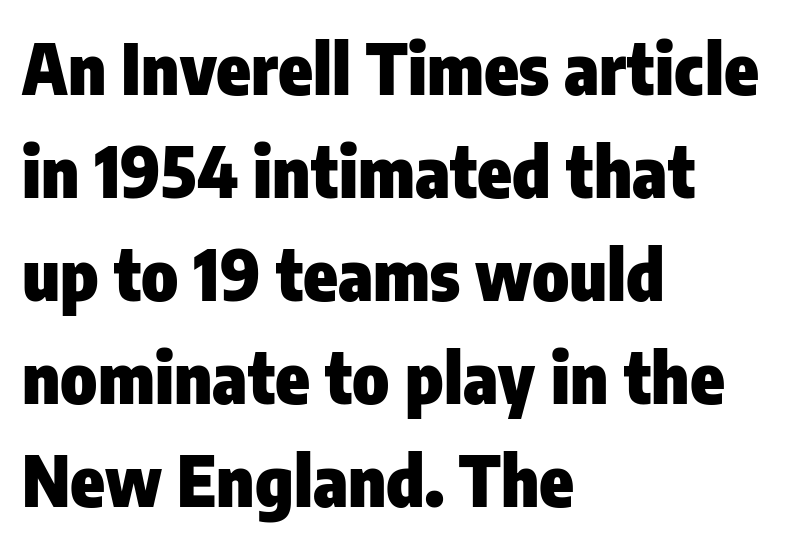
{"serif": "no", "italic": "no", "bold": "yes", "weight": "heavy", "width": "condensed", "stroke_contrast": "low", "x_height": "medium", "monospaced": "no", "underline": "no", "align": "left", "line_spacing": "normal", "line_spacing_ratio": 1.47, "letter_spacing": "normal", "letter_spacing_em": 0.0, "glyph_px": 70}
